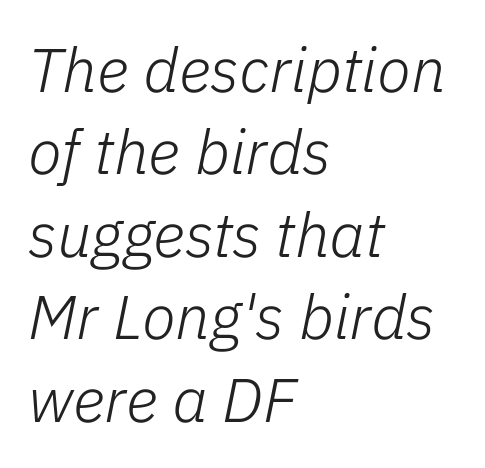
The glyphs look as if they've been sheared to an angle. The passage shown is not underscored anywhere. Stems and bowls with no extra thickness — not bold. These lines sit exactly where default settings would place them. This sample is left-justified, so line endings fall wherever the words run out. Think of a printed novel: that variable character pitch is what you see here.
